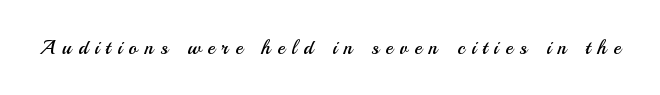
Q: Is the text bold? A: No.
Q: Is the text italic (slanted)? A: Yes.
Q: Is the text underlined? A: No.
Q: Is the spacing between letters normal or unusually wide? A: Unusually wide.
